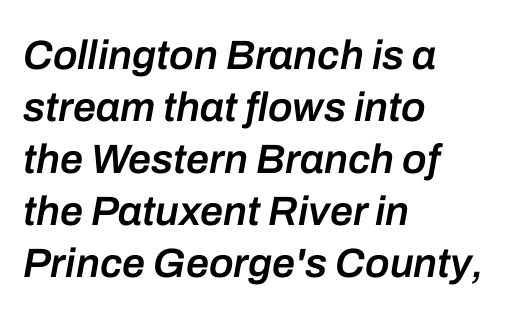
The image shows 41 px semibold type, italic (leaning right); set left-aligned, normal line spacing (1.27x), normal letter spacing, not underlined; low stroke contrast and a medium x-height.
